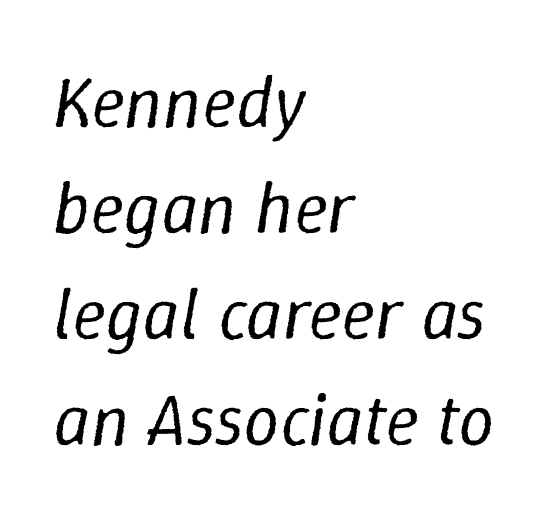
A typesetter would mark this as italic. How would I describe the line gaps? Plain and ordinary. The letters look calm and open, with moderate or lighter stems. The area under the type is left untouched. These lines are set flush left with a ragged right edge. Look at the tracking — it's just the regular setting, nothing added.
